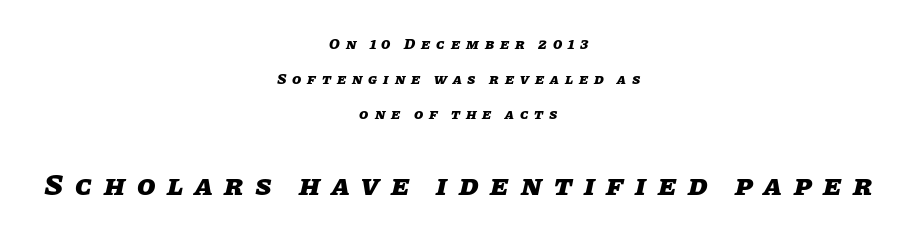
Q: Is the text bold? A: Yes.
Q: Is the text italic (slanted)? A: Yes, it leans right by about 11 degrees.
Q: Is the text underlined? A: No.
Q: How is the paragraph aligned? A: Centered.
Q: Is the spacing between letters normal or unusually wide? A: Unusually wide.
Q: Is the spacing between lines tight, normal or loose? A: Loose.
Q: Which block of text is set in a larger size, the first (top) or the second (bottom)? A: The second (bottom) one.
Q: Width (condensed, normal, or wide)? A: Normal.
Q: Stroke contrast? A: Low.
Q: x-height? A: Large.
Q: Monospaced? A: No.
